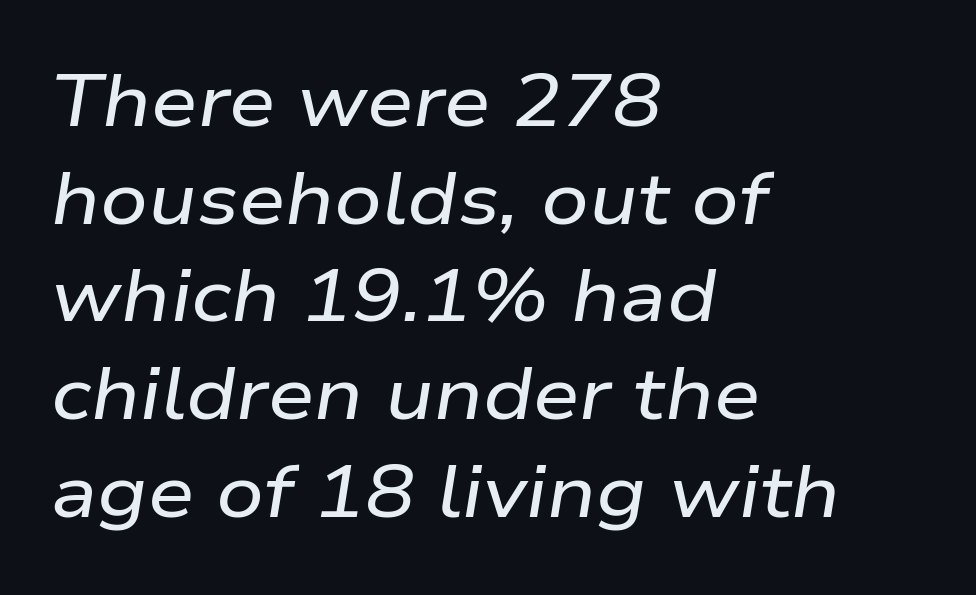
The image shows 74 px wide type, italic (leaning right); set left-aligned, normal line spacing (1.32x), normal letter spacing, not underlined; low stroke contrast and a medium x-height.
